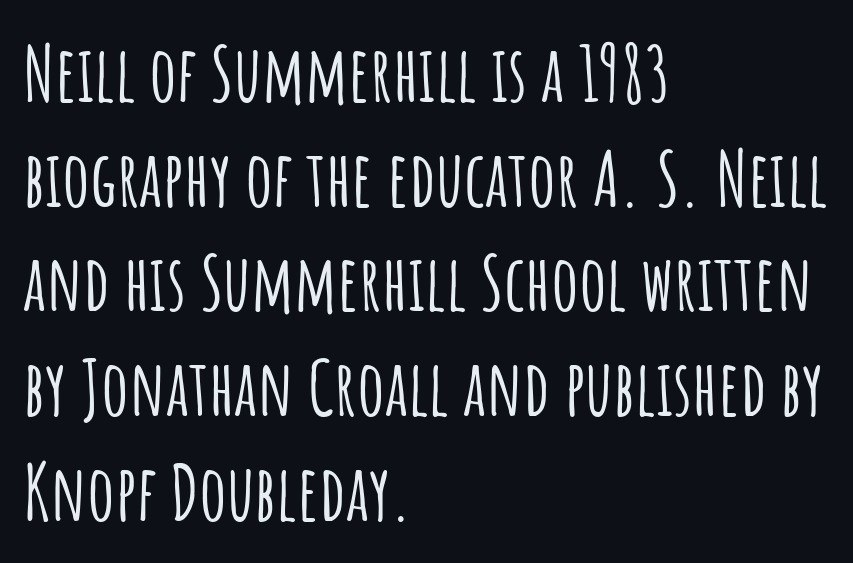
The image shows 77 px condensed sans-serif type, upright; set left-aligned, normal line spacing (1.36x), normal letter spacing, not underlined; low stroke contrast and a large x-height.
